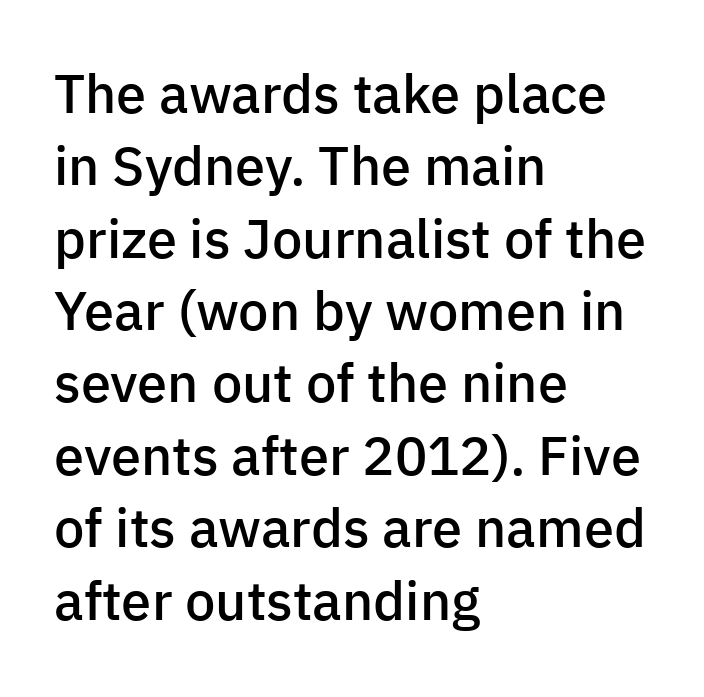
Q: Is the text bold? A: Semi-bold.
Q: Is the text italic (slanted)? A: No, it is upright.
Q: Is the typeface a serif or a sans-serif typeface? A: Sans-serif.
Q: Is the text underlined? A: No.
Q: How is the paragraph aligned? A: Left-aligned.
Q: Is the spacing between letters normal or unusually wide? A: Normal.
Q: Is the spacing between lines tight, normal or loose? A: Normal.
Q: Width (condensed, normal, or wide)? A: Normal.
Q: Stroke contrast? A: Low.
Q: x-height? A: Medium.
Q: Monospaced? A: No.
